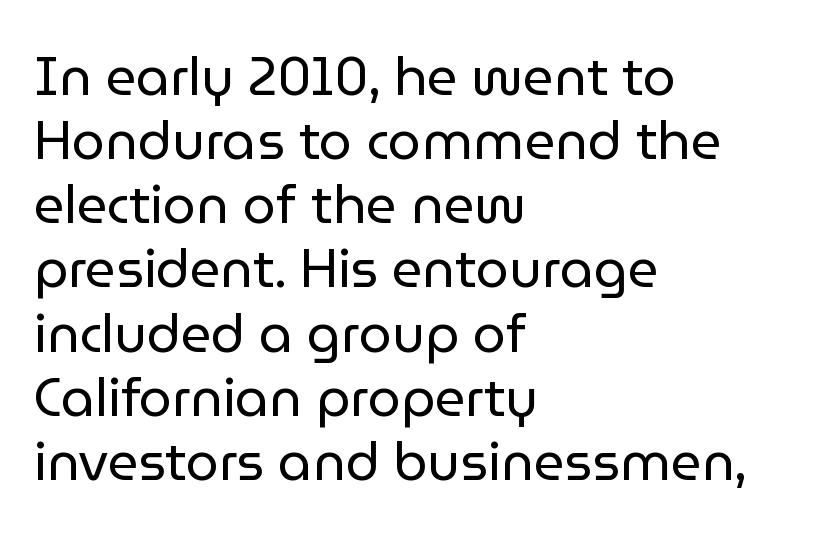
The image shows 53 px regular-weight sans-serif type, upright; set left-aligned, line spacing 1.21x, normal letter spacing, not underlined; low stroke contrast and a medium x-height.
